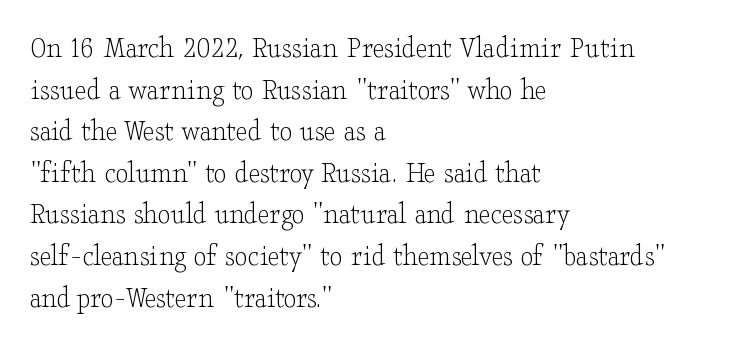
A classic flush-left, rag-right setting is used for this passage. The face used here is proportionally spaced, like ordinary book or web type. No heavy texture on the line: the type isn't bold. Regarding leading, the lines here are spaced in the standard way.
